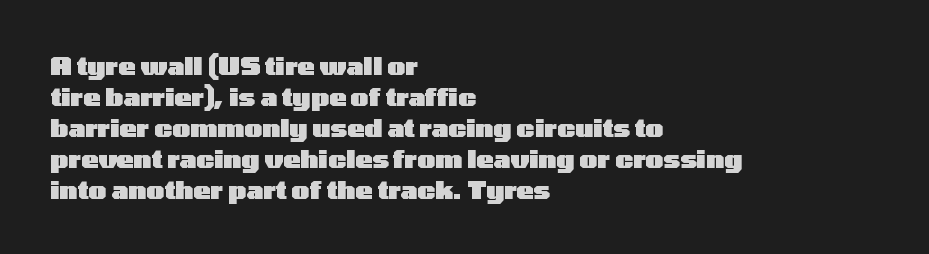
{"italic": "no", "bold": "yes", "underline": "no", "align": "left", "line_spacing_ratio": 1.24, "letter_spacing": "normal", "letter_spacing_em": 0.0, "glyph_px": 25}
